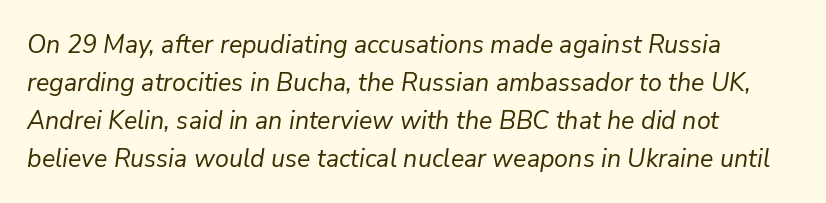
Q: Is the text bold? A: No.
Q: Is the text italic (slanted)? A: Yes, it leans right by about 9 degrees.
Q: Is the text underlined? A: No.
Q: How is the paragraph aligned? A: Left-aligned.
Q: Is the spacing between letters normal or unusually wide? A: Normal.
Q: Is the spacing between lines tight, normal or loose? A: Normal.
